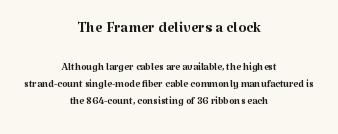
The image shows 21 px text type, upright; set centered, line spacing 1.21x, normal letter spacing, not underlined; the first (top) block is 1.5x larger.
